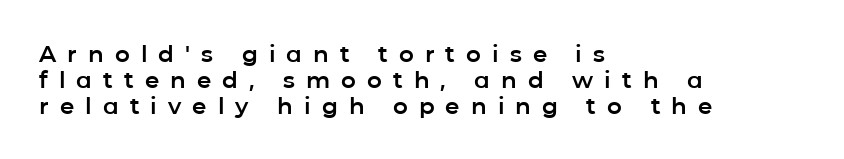
The image shows 23 px text type, upright; set left-aligned, tight line spacing (1.12x), unusually wide letter spacing (+0.48 em), not underlined.
